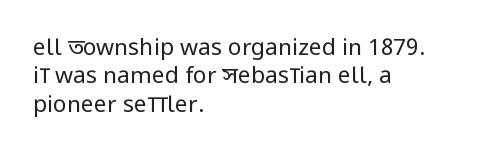
Nobody touched the tracking dial on this one. Visually the block forms a straight wall on the left and a jagged coastline on the right. Posture: upright roman. Beneath every word, the page is bare.
